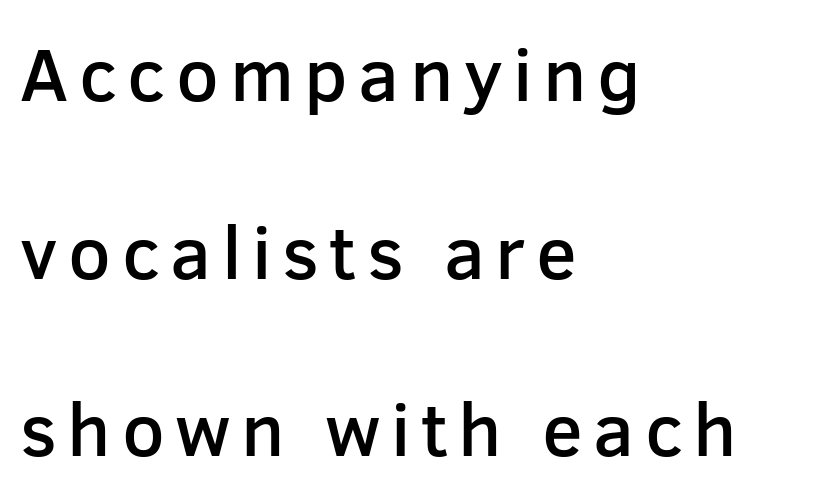
Q: Is the text bold? A: Semi-bold.
Q: Is the text italic (slanted)? A: No, it is upright.
Q: Is the typeface a serif or a sans-serif typeface? A: Sans-serif.
Q: Is the text underlined? A: No.
Q: How is the paragraph aligned? A: Left-aligned.
Q: Is the spacing between lines tight, normal or loose? A: Loose.
Q: Width (condensed, normal, or wide)? A: Normal.
Q: Stroke contrast? A: Low.
Q: x-height? A: Medium.
Q: Monospaced? A: No.
